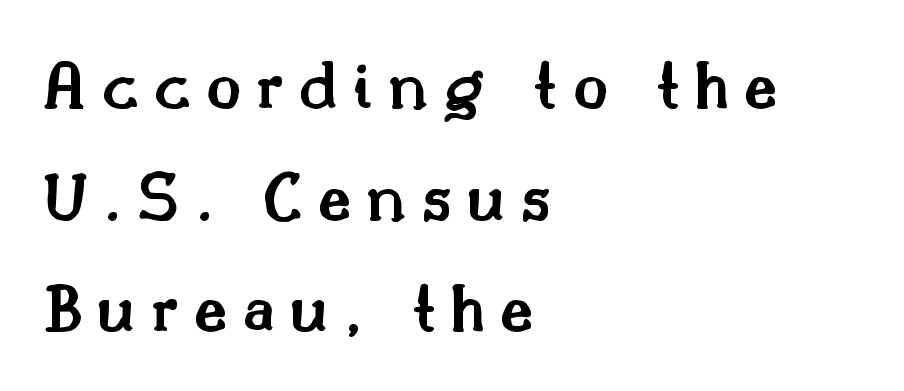
The image shows 72 px semibold serif type, upright; set left-aligned, normal line spacing (1.55x), unusually wide letter spacing (+0.21 em), not underlined; medium stroke contrast and a small x-height.
